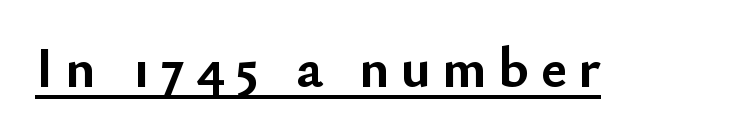
The image shows 57 px semibold sans-serif type, upright; set unusually wide letter spacing (+0.2 em), underlined; low stroke contrast and a small x-height.
